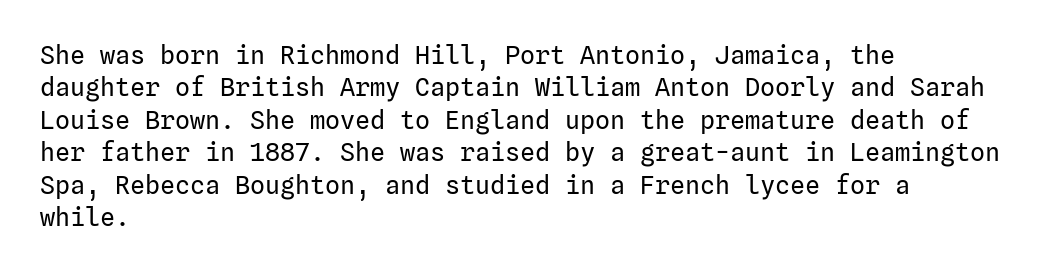
Q: Is the text bold? A: No.
Q: Is the text italic (slanted)? A: No, it is upright.
Q: Is the text underlined? A: No.
Q: How is the paragraph aligned? A: Left-aligned.
Q: Is the spacing between letters normal or unusually wide? A: Normal.
Q: Is the spacing between lines tight, normal or loose? A: Normal.
